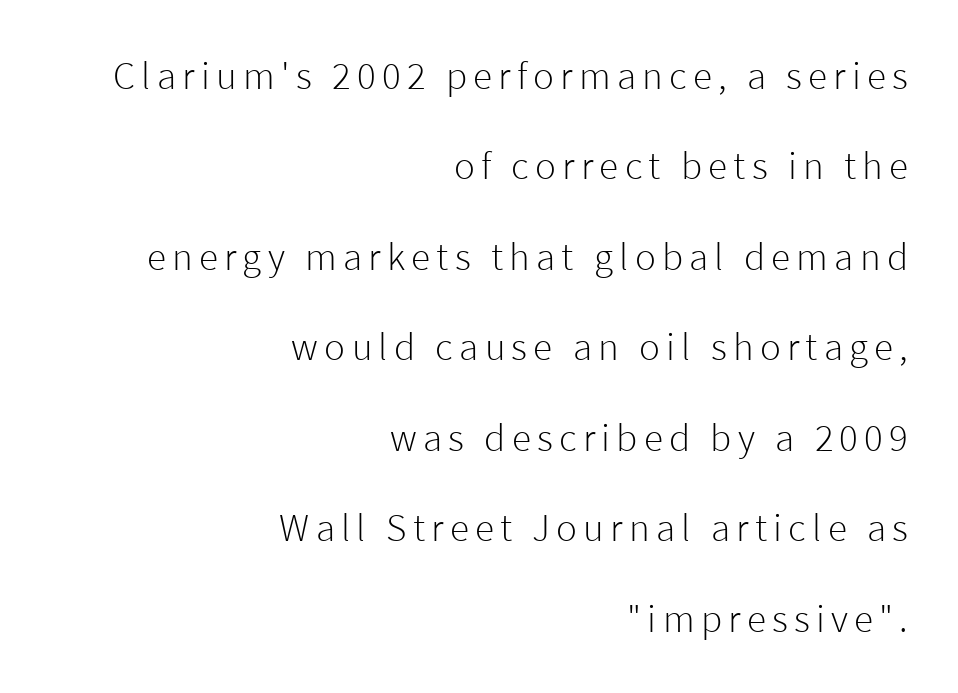
Q: Is the text bold? A: No.
Q: Is the text italic (slanted)? A: No, it is upright.
Q: Is the typeface a serif or a sans-serif typeface? A: Sans-serif.
Q: Is the text underlined? A: No.
Q: How is the paragraph aligned? A: Right-aligned.
Q: Is the spacing between lines tight, normal or loose? A: Loose.
Q: Width (condensed, normal, or wide)? A: Normal.
Q: Stroke contrast? A: Low.
Q: x-height? A: Medium.
Q: Monospaced? A: No.
